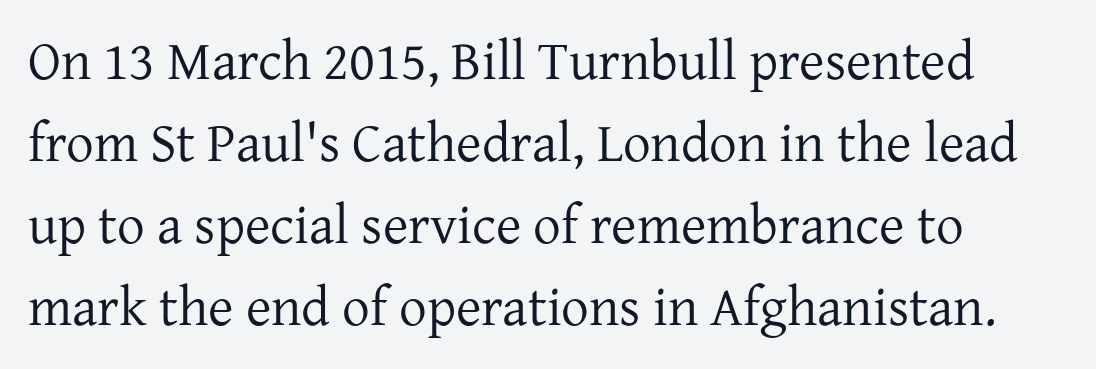
The image shows 55 px regular-weight serif type, upright; set left-aligned, normal line spacing (1.49x), normal letter spacing, not underlined; low stroke contrast and a medium x-height.
